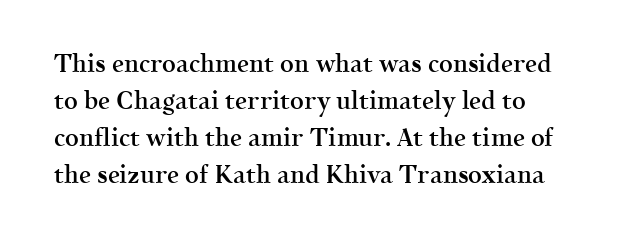
The image shows 24 px text type, upright; set normal line spacing (1.54x), normal letter spacing, not underlined.
